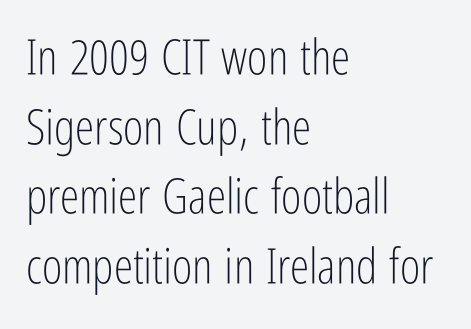
Underline: absent. Spacing between characters is what you'd get straight out of the box. This sample is left-justified, so line endings fall wherever the words run out. This rendering employs a face without finishing strokes, i.e., a sans-serif. Line spacing here is normal.
